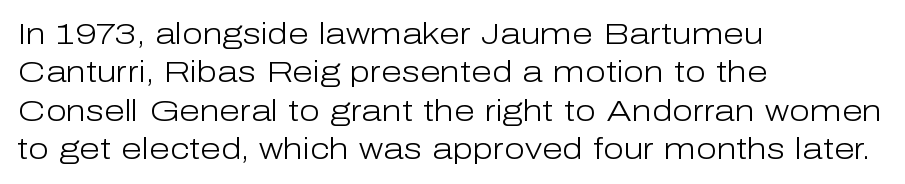
{"serif": "no", "italic": "no", "bold": "no", "weight": "light", "width": "normal", "stroke_contrast": "low", "x_height": "medium", "monospaced": "no", "underline": "no", "align": "left", "line_spacing": "normal", "line_spacing_ratio": 1.28, "letter_spacing": "normal", "letter_spacing_em": 0.0, "glyph_px": 30}
